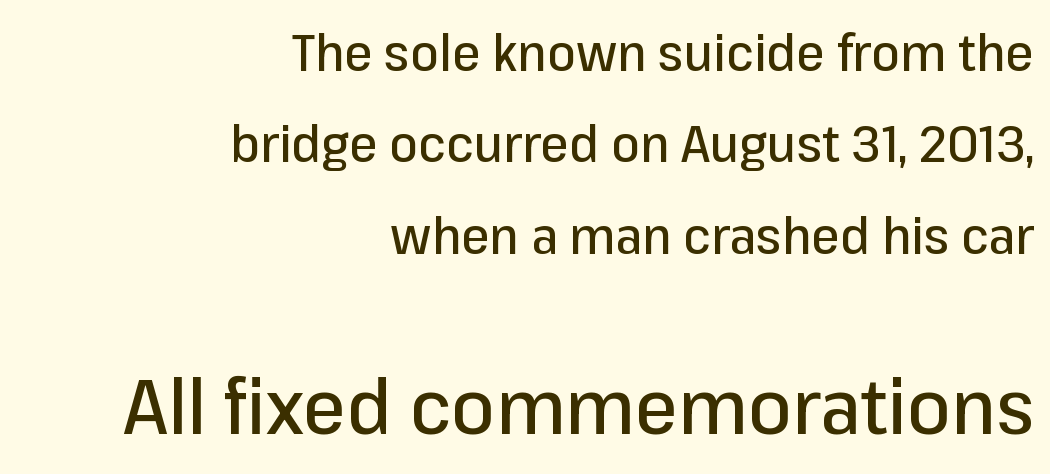
The letterforms sit shoulder to shoulder at normal distance. Size contrast runs from small at the top to large at the bottom. If you drew a line through each stem, it would be perfectly vertical. The text was rendered using a sans face with plain stroke endings.
